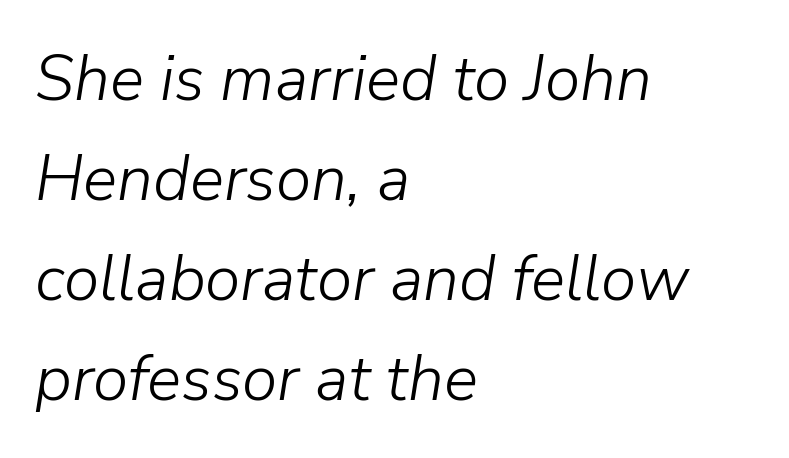
The image shows 64 px light type, italic (leaning right); set left-aligned, normal line spacing (1.56x), normal letter spacing, not underlined; low stroke contrast and a medium x-height.
